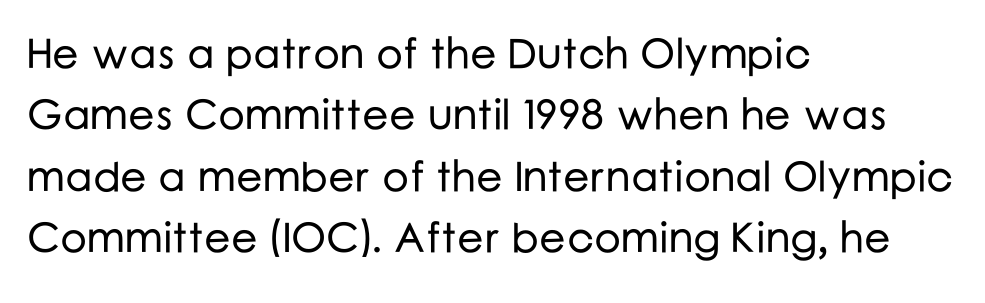
The specimen reads as upright at a glance. Classification — sans serif. Nothing unusual about the tracking: characters are spaced as the font intends. Each letter keeps its own natural width here, so spacing adapts to shape. Descender tails drop into unmarked territory.
